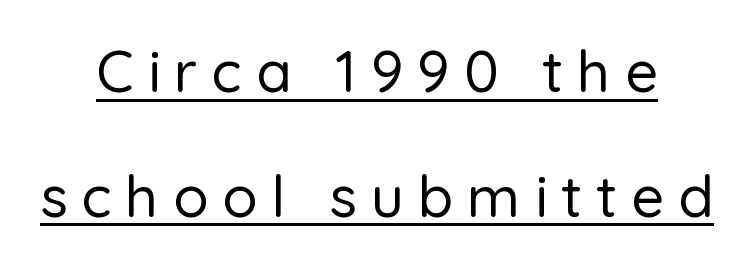
Q: Is the text italic (slanted)? A: No, it is upright.
Q: Is the typeface a serif or a sans-serif typeface? A: Sans-serif.
Q: Is the text underlined? A: Yes.
Q: How is the paragraph aligned? A: Centered.
Q: Is the spacing between letters normal or unusually wide? A: Unusually wide.
Q: Is the spacing between lines tight, normal or loose? A: Loose.
Q: Width (condensed, normal, or wide)? A: Normal.
Q: Stroke contrast? A: Low.
Q: x-height? A: Medium.
Q: Monospaced? A: No.
